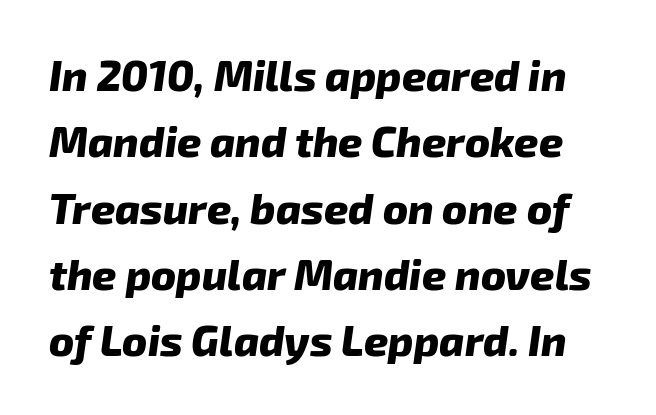
As a designer I'd log this as weight 700, bold. The font's italic variant was chosen for this text. The letters advance in unequal steps, a hallmark of proportional type. Vertically, the passage feels balanced, rows spaced as you'd expect.
